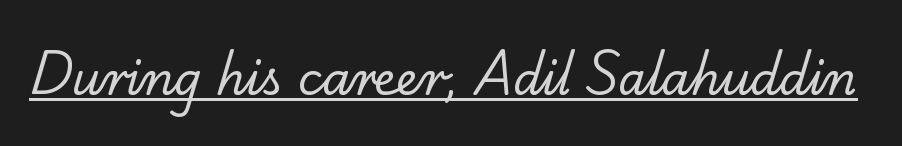
Q: Is the text bold? A: No.
Q: Is the text underlined? A: Yes.
Q: Is the spacing between letters normal or unusually wide? A: Normal.
Q: Width (condensed, normal, or wide)? A: Normal.
Q: Stroke contrast? A: Low.
Q: x-height? A: Small.
Q: Monospaced? A: No.
